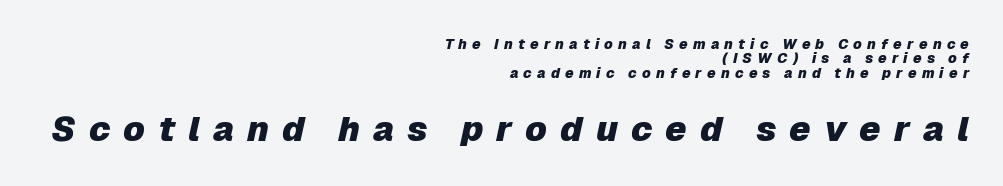
Short and long lines alike share a common ending point at right. Heft: maximum for text — a bold. Rule under the text: the space is simply empty. Letter spacing: wide. These two chunks differ in scale, with the bottom chunk taking the larger measure. Emphasis-style slanted type is in use.
